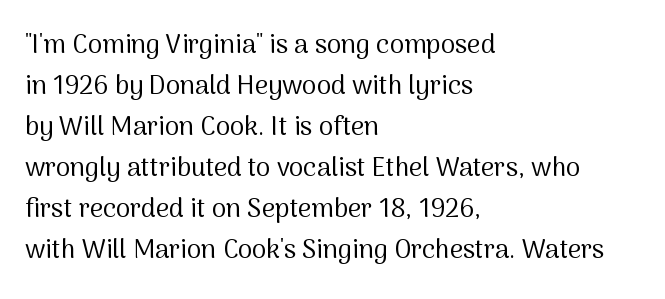
The image shows 26 px text type, upright; set left-aligned, normal line spacing (1.58x), normal letter spacing, not underlined.
